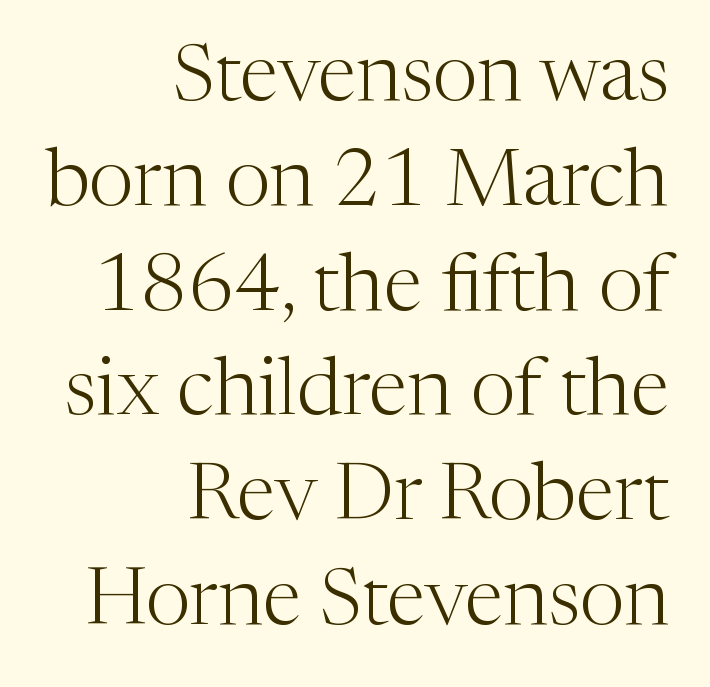
{"serif": "yes", "italic": "no", "bold": "no", "weight": "light", "width": "normal", "stroke_contrast": "medium", "x_height": "medium", "monospaced": "no", "underline": "no", "align": "right", "line_spacing": "normal", "line_spacing_ratio": 1.31, "letter_spacing": "normal", "letter_spacing_em": 0.0, "glyph_px": 80}
